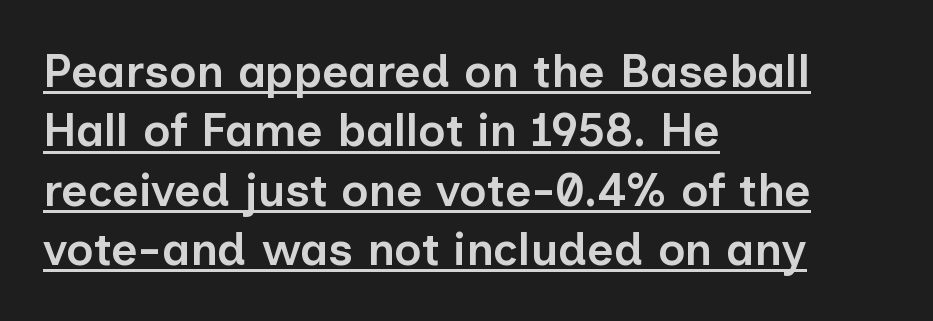
The image shows 46 px semibold sans-serif type, upright; set left-aligned, normal line spacing (1.29x), normal letter spacing, underlined; low stroke contrast and a medium x-height.
